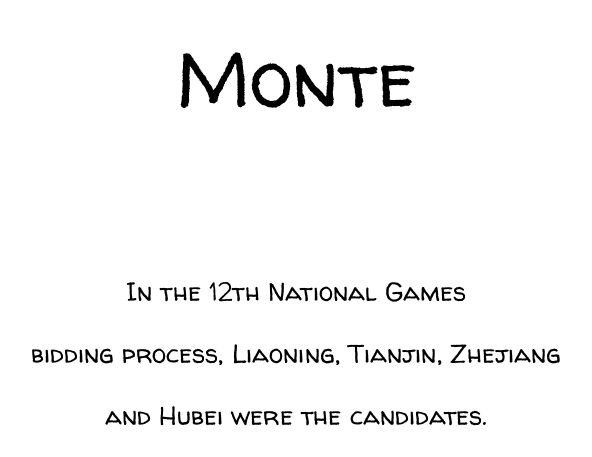
{"serif": "no", "italic": "no", "bold": "no", "weight": "regular", "width": "normal", "stroke_contrast": "low", "x_height": "medium", "monospaced": "no", "underline": "no", "align": "center", "line_spacing": "loose", "line_spacing_ratio": 2.37, "letter_spacing": "normal", "letter_spacing_em": 0.0, "larger_block": "first", "size_ratio": 3.04, "glyph_px": 79}
